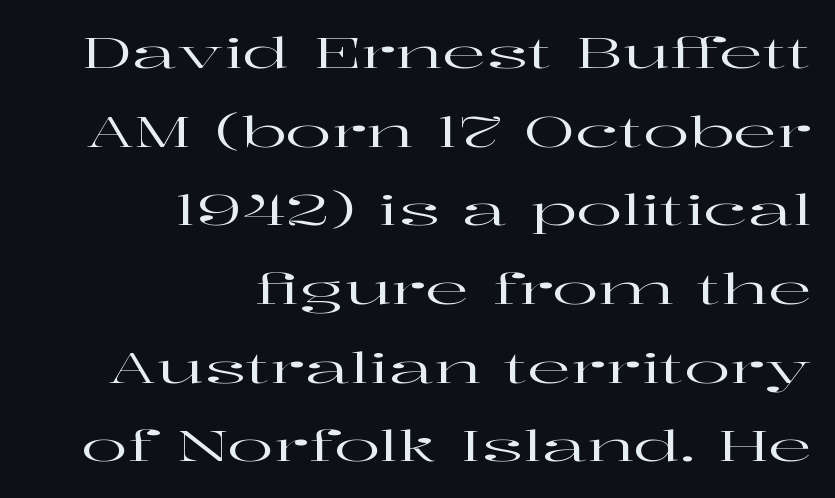
{"serif": "yes", "italic": "no", "width": "wide", "stroke_contrast": "high", "x_height": "medium", "monospaced": "no", "underline": "no", "align": "right", "line_spacing_ratio": 1.83, "letter_spacing": "normal", "letter_spacing_em": 0.0, "glyph_px": 43}
